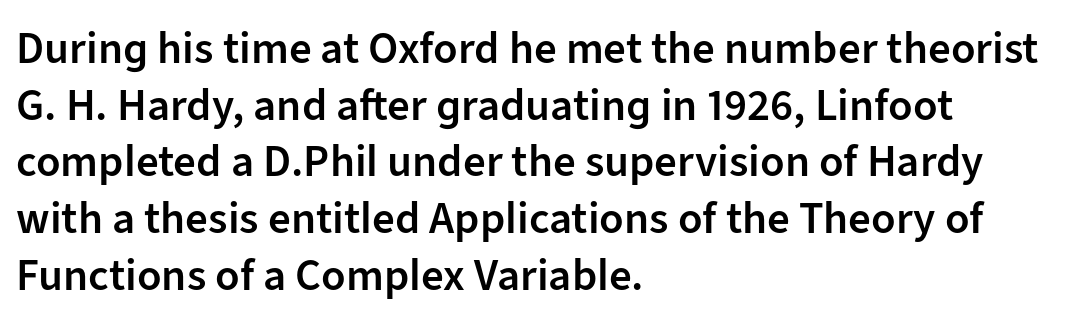
{"serif": "no", "italic": "no", "bold": "semi", "weight": "semibold", "width": "normal", "stroke_contrast": "low", "x_height": "medium", "monospaced": "no", "underline": "no", "align": "left", "line_spacing": "normal", "line_spacing_ratio": 1.26, "letter_spacing": "normal", "letter_spacing_em": 0.0, "glyph_px": 45}
